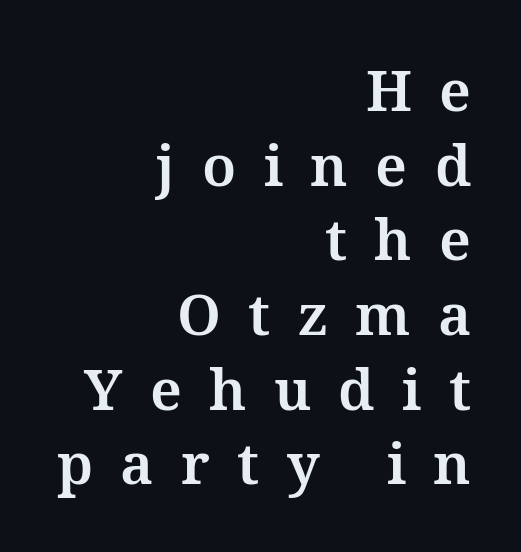
The image shows 57 px bold type, upright; set right-aligned, normal line spacing (1.31x), unusually wide letter spacing (+0.48 em), not underlined; medium stroke contrast and a medium x-height.
